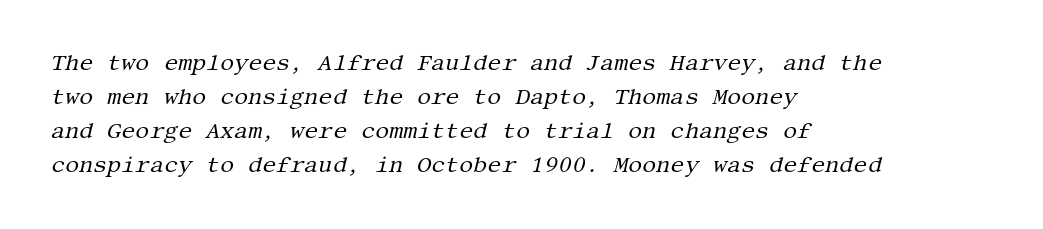
Looking at the ascenders, they clearly lean. The foot of each line stays bare and open. No heavy texture on the line: the type isn't bold. In terms of letterspacing, this is plain default setting. Normally led — the rows are evenly, conventionally spaced. A classic flush-left, rag-right setting is used for this passage.
